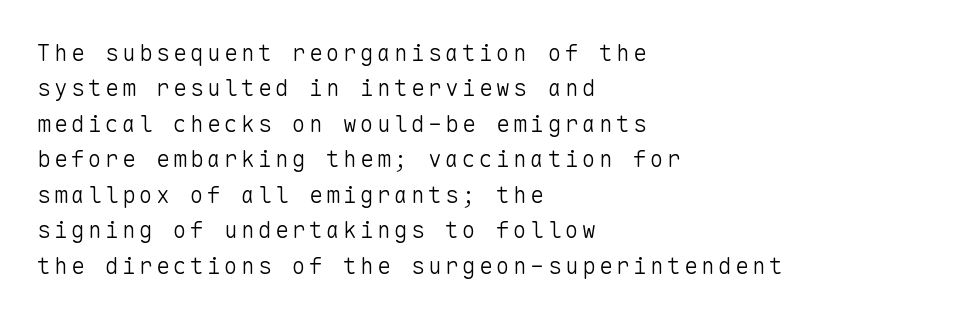
{"italic": "no", "bold": "no", "underline": "no", "align": "left", "line_spacing": "normal", "line_spacing_ratio": 1.54, "glyph_px": 23}
